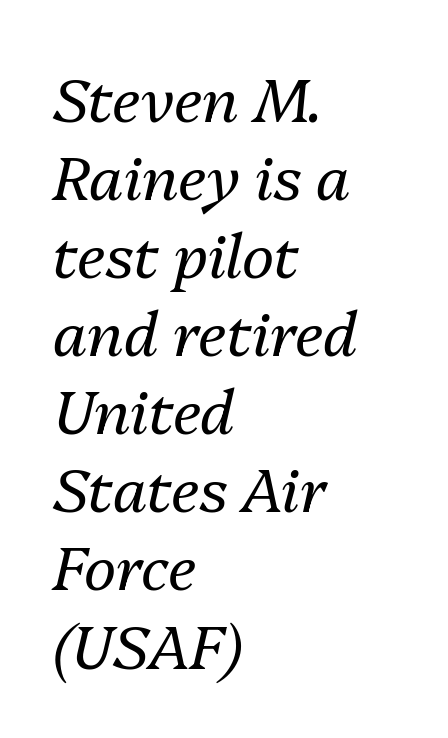
{"italic": "yes", "lean": "right", "slant_degrees": 13, "bold": "no", "weight": "regular", "width": "normal", "stroke_contrast": "medium", "x_height": "medium", "monospaced": "no", "underline": "no", "align": "left", "line_spacing": "normal", "line_spacing_ratio": 1.28, "letter_spacing": "normal", "letter_spacing_em": 0.0, "glyph_px": 61}
